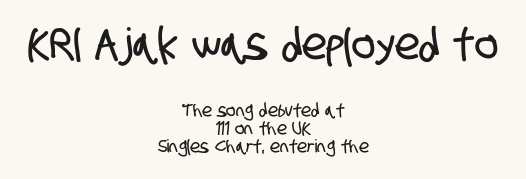
Q: Is the typeface a serif or a sans-serif typeface? A: Sans-serif.
Q: Is the text underlined? A: No.
Q: How is the paragraph aligned? A: Centered.
Q: Is the spacing between letters normal or unusually wide? A: Normal.
Q: Is the spacing between lines tight, normal or loose? A: Tight.
Q: Which block of text is set in a larger size, the first (top) or the second (bottom)? A: The first (top) one.
Q: Width (condensed, normal, or wide)? A: Condensed.
Q: Stroke contrast? A: Low.
Q: x-height? A: Large.
Q: Monospaced? A: No.
